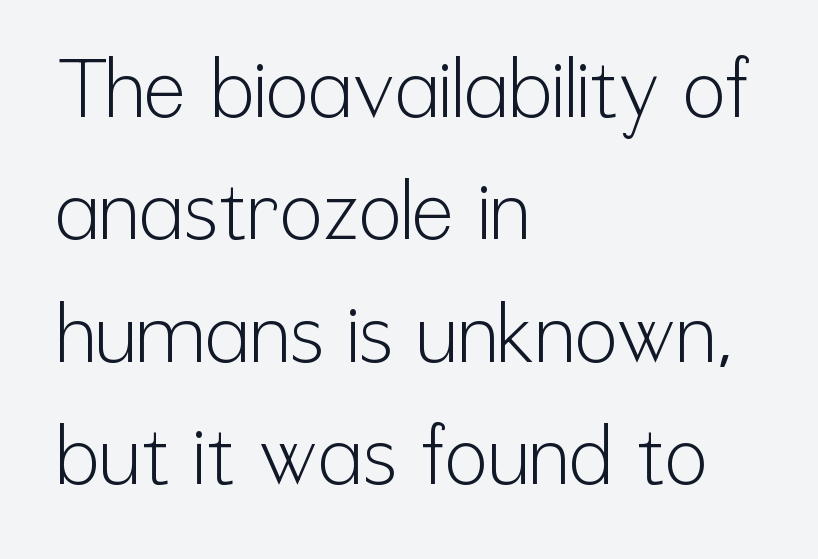
The image shows 80 px light, condensed sans-serif type, upright; set left-aligned, normal line spacing (1.53x), normal letter spacing, not underlined; low stroke contrast and a medium x-height.
